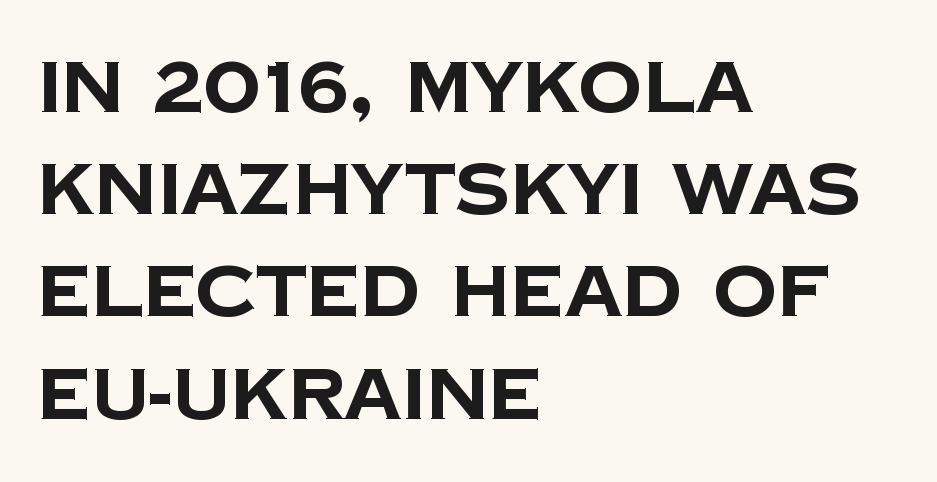
The image shows 72 px bold sans-serif type; set left-aligned, normal line spacing (1.42x), normal letter spacing, not underlined; low stroke contrast and a large x-height.
